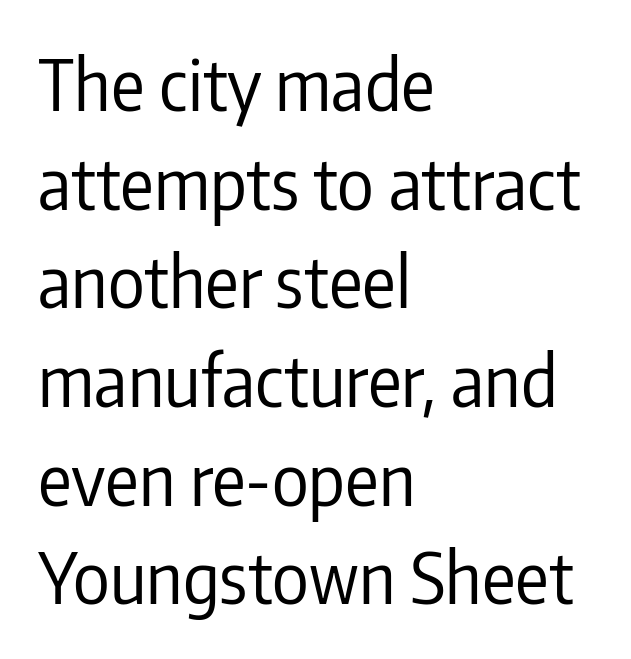
The image shows 70 px regular-weight, condensed sans-serif type, upright; set left-aligned, normal line spacing (1.41x), normal letter spacing, not underlined; low stroke contrast and a medium x-height.
